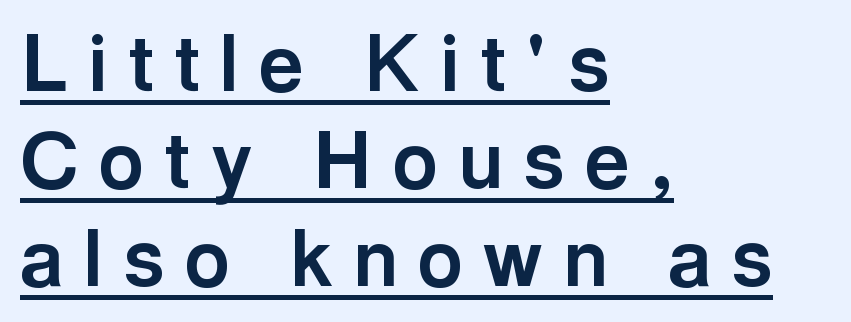
{"serif": "no", "italic": "no", "bold": "yes", "weight": "bold", "width": "normal", "x_height": "medium", "monospaced": "no", "underline": "yes", "align": "left", "line_spacing": "normal", "line_spacing_ratio": 1.25, "letter_spacing": "wide", "letter_spacing_em": 0.26, "glyph_px": 78}
